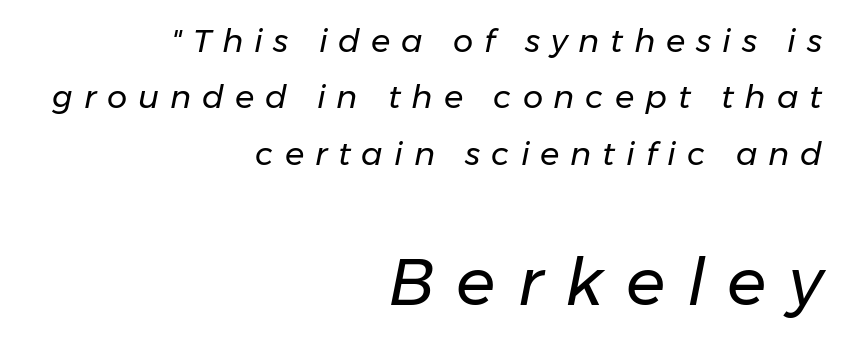
The image shows 65 px regular-weight type, italic (leaning right); set right-aligned, line spacing 1.76x, unusually wide letter spacing (+0.34 em), not underlined; the second (bottom) block is 2.03x larger; low stroke contrast and a medium x-height.
